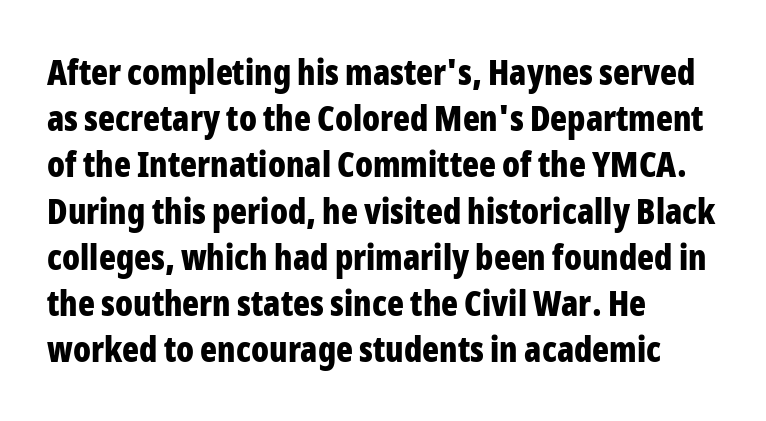
Q: Is the text bold? A: Yes.
Q: Is the text italic (slanted)? A: No, it is upright.
Q: Is the typeface a serif or a sans-serif typeface? A: Sans-serif.
Q: Is the text underlined? A: No.
Q: How is the paragraph aligned? A: Left-aligned.
Q: Is the spacing between letters normal or unusually wide? A: Normal.
Q: Is the spacing between lines tight, normal or loose? A: Normal.
Q: Width (condensed, normal, or wide)? A: Condensed.
Q: Stroke contrast? A: Low.
Q: x-height? A: Medium.
Q: Monospaced? A: No.
